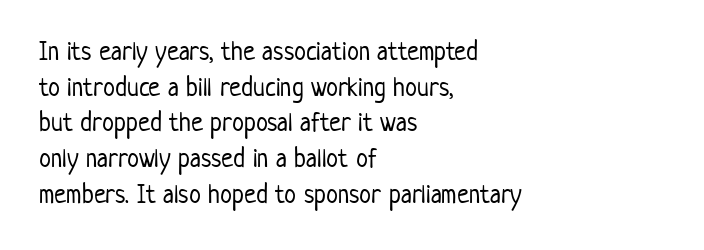
Q: Is the text bold? A: No.
Q: Is the text italic (slanted)? A: No, it is upright.
Q: Is the text underlined? A: No.
Q: How is the paragraph aligned? A: Left-aligned.
Q: Is the spacing between letters normal or unusually wide? A: Normal.
Q: Is the spacing between lines tight, normal or loose? A: Normal.
